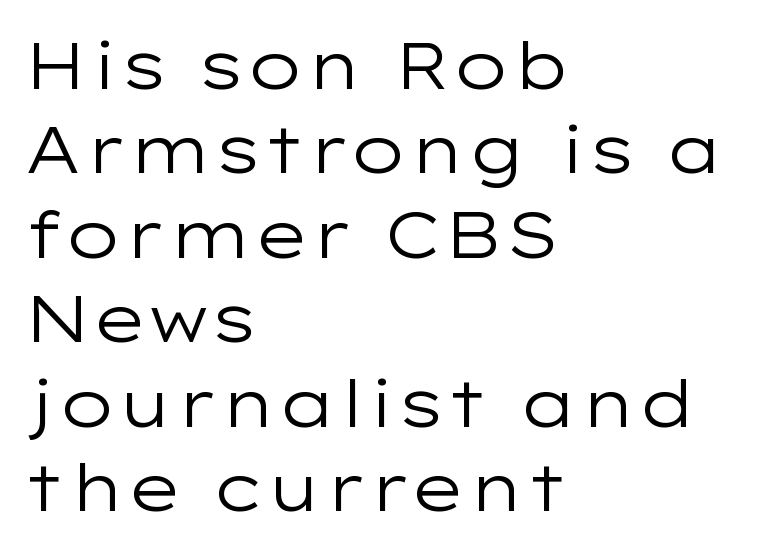
{"serif": "no", "italic": "no", "bold": "no", "weight": "regular", "width": "wide", "stroke_contrast": "low", "x_height": "medium", "monospaced": "no", "underline": "no", "align": "left", "line_spacing": "normal", "line_spacing_ratio": 1.28, "letter_spacing": "normal", "letter_spacing_em": 0.0, "glyph_px": 66}
